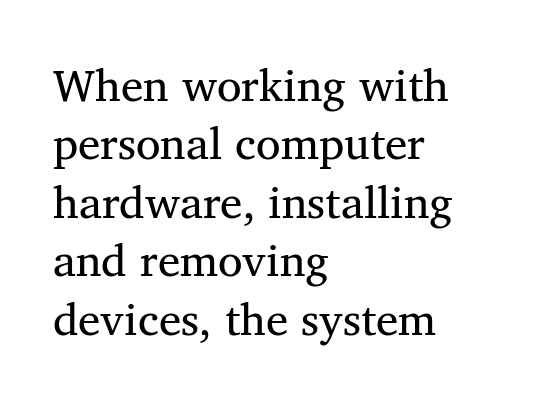
Q: Is the text bold? A: No.
Q: Is the text italic (slanted)? A: No, it is upright.
Q: Is the typeface a serif or a sans-serif typeface? A: Serif.
Q: Is the text underlined? A: No.
Q: How is the paragraph aligned? A: Left-aligned.
Q: Is the spacing between letters normal or unusually wide? A: Normal.
Q: Is the spacing between lines tight, normal or loose? A: Normal.
Q: Width (condensed, normal, or wide)? A: Normal.
Q: Stroke contrast? A: Medium.
Q: x-height? A: Medium.
Q: Monospaced? A: No.
